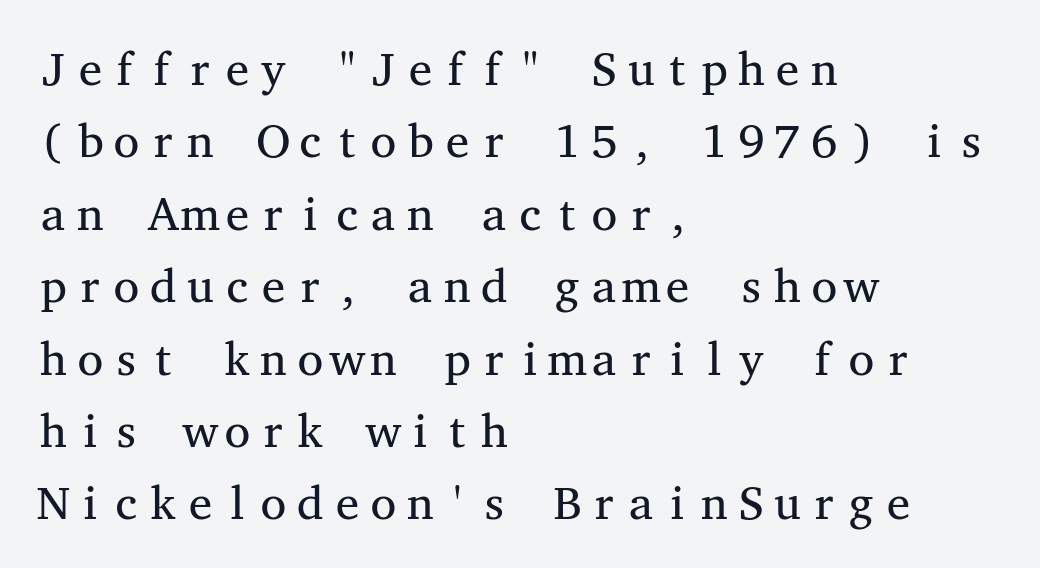
Is this a fixed-width face? Yes — each glyph sits in an identical cell. The block of text has a typical density, with ordinary space between rows. These lines are composed in type with serifs. The paragraph shown leans on its left margin. Stroke mass is kept to a normal reading level or below. Vertical strokes here are truly vertical.
